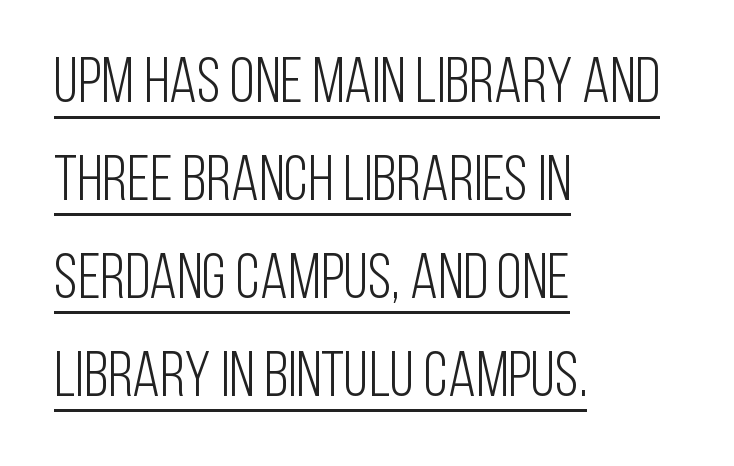
The image shows 64 px light, condensed sans-serif type, upright; set left-aligned, normal line spacing (1.53x), normal letter spacing, underlined; low stroke contrast and a large x-height.
